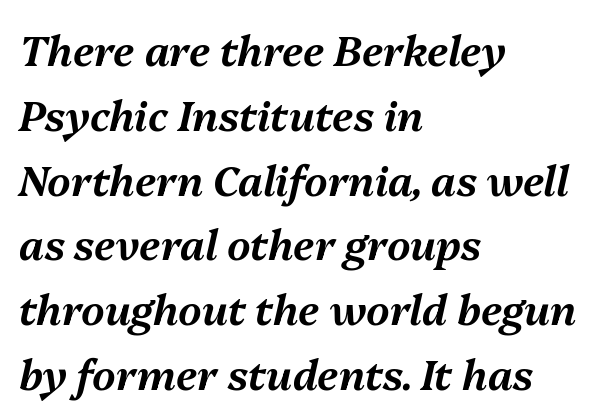
Q: Is the text italic (slanted)? A: Yes, it leans right by about 13 degrees.
Q: Is the text underlined? A: No.
Q: How is the paragraph aligned? A: Left-aligned.
Q: Is the spacing between letters normal or unusually wide? A: Normal.
Q: Is the spacing between lines tight, normal or loose? A: Normal.
Q: Width (condensed, normal, or wide)? A: Normal.
Q: Stroke contrast? A: Medium.
Q: x-height? A: Medium.
Q: Monospaced? A: No.
